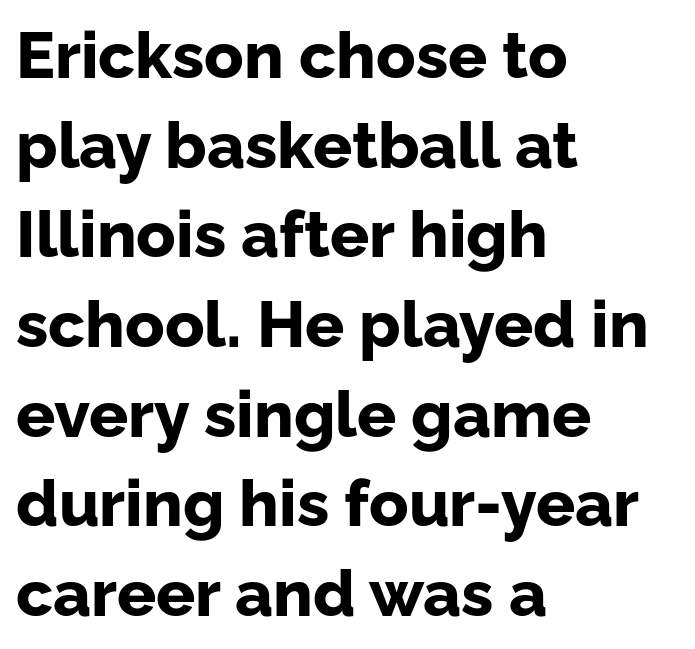
The image shows 65 px bold sans-serif type, upright; set left-aligned, normal line spacing (1.38x), normal letter spacing, not underlined; low stroke contrast and a medium x-height.
